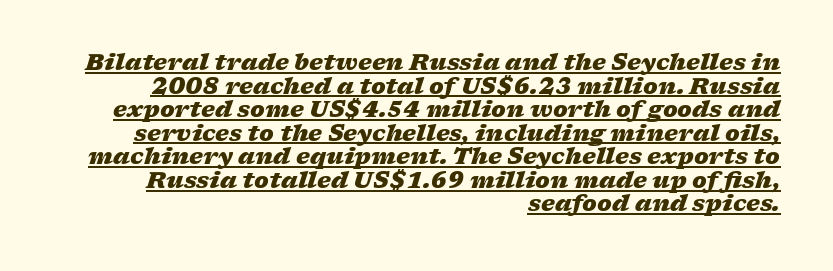
Q: Is the text bold? A: Yes.
Q: Is the text italic (slanted)? A: Yes, it leans right by about 17 degrees.
Q: Is the text underlined? A: Yes.
Q: How is the paragraph aligned? A: Right-aligned.
Q: Is the spacing between letters normal or unusually wide? A: Normal.
Q: Is the spacing between lines tight, normal or loose? A: Tight.
